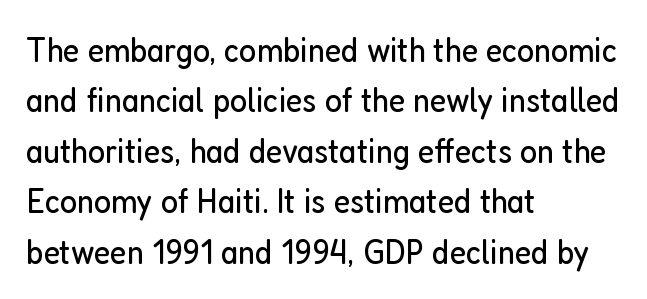
Q: Is the text bold? A: No.
Q: Is the text italic (slanted)? A: No, it is upright.
Q: Is the typeface a serif or a sans-serif typeface? A: Sans-serif.
Q: Is the text underlined? A: No.
Q: How is the paragraph aligned? A: Left-aligned.
Q: Is the spacing between letters normal or unusually wide? A: Normal.
Q: Is the spacing between lines tight, normal or loose? A: Normal.
Q: Width (condensed, normal, or wide)? A: Condensed.
Q: Stroke contrast? A: Low.
Q: x-height? A: Medium.
Q: Monospaced? A: No.
